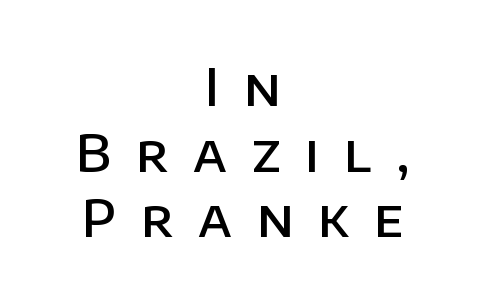
Every row of glyphs is offset so its center matches the block's center. The passage shown is semibold, sitting just below true bold. A roman cut, with each character standing at attention. The letters carry no serifs — their stems end cleanly without finishing strokes.
